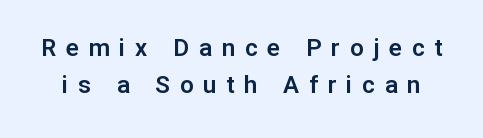
{"italic": "no", "underline": "no", "line_spacing": "normal", "line_spacing_ratio": 1.55, "letter_spacing": "wide", "letter_spacing_em": 0.41, "glyph_px": 24}
